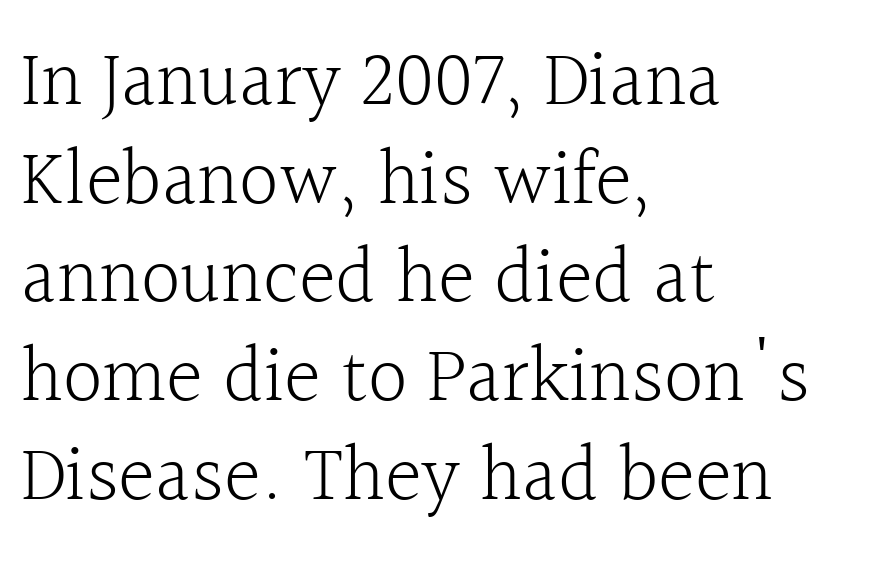
The image shows 79 px light serif type, upright; set left-aligned, normal line spacing (1.25x), normal letter spacing, not underlined; a medium x-height.
